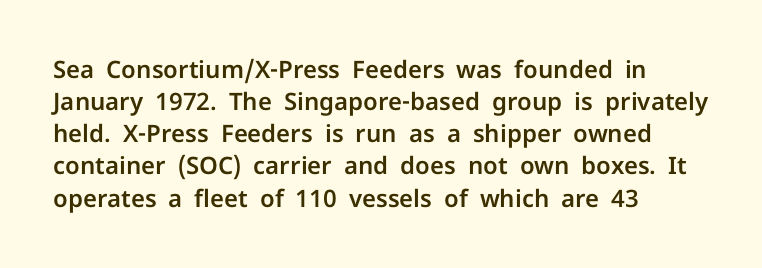
{"italic": "no", "underline": "no", "align": "left", "line_spacing": "normal", "line_spacing_ratio": 1.34, "letter_spacing": "normal", "letter_spacing_em": 0.0, "glyph_px": 24}
